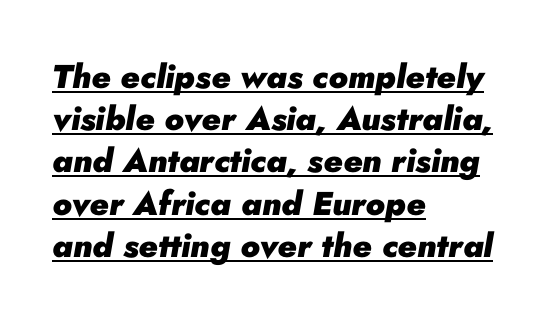
Q: Is the text bold? A: Yes.
Q: Is the text italic (slanted)? A: Yes, it leans right by about 10 degrees.
Q: Is the text underlined? A: Yes.
Q: How is the paragraph aligned? A: Left-aligned.
Q: Is the spacing between letters normal or unusually wide? A: Normal.
Q: Is the spacing between lines tight, normal or loose? A: Normal.
Q: Width (condensed, normal, or wide)? A: Normal.
Q: Stroke contrast? A: Low.
Q: x-height? A: Small.
Q: Monospaced? A: No.
